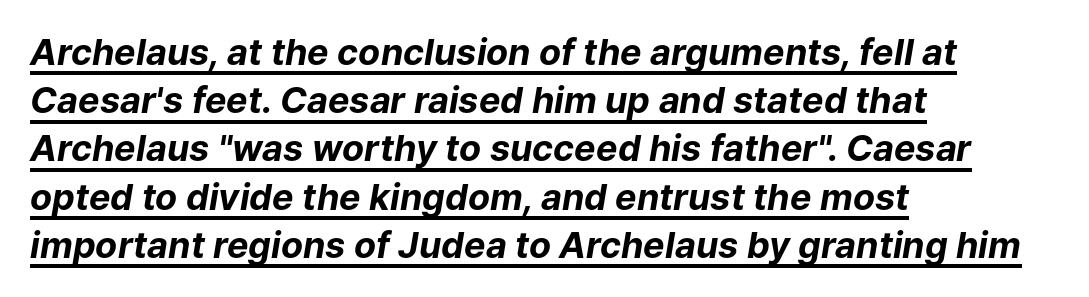
The tracking reads as untouched default to a designer's eye. The words here are underlined. The font is running at its bold setting. The whole block is typeset with a tilt.
